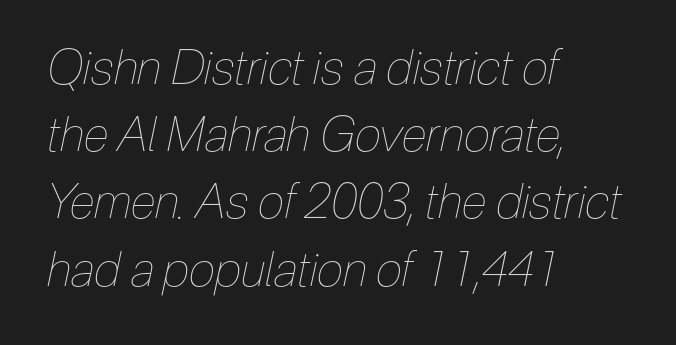
The space directly below the letters is spotless. The setting favours the left margin, as ordinary paragraphs usually do. Is this a fixed-width face? No — the glyphs have proportional, varying widths. A quiet, ordinary-to-light weight characterises the typeface. Baseline-to-baseline distance is the conventional proportion of letter height.
